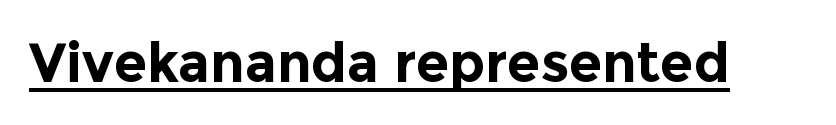
The image shows 54 px bold sans-serif type, upright; set normal letter spacing, underlined; a medium x-height.
